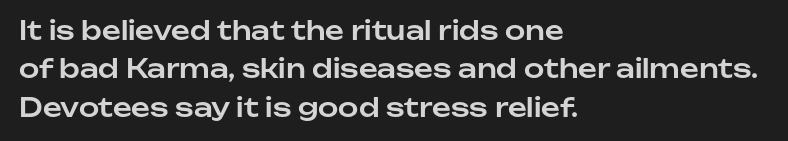
{"italic": "no", "underline": "no", "align": "left", "line_spacing": "normal", "line_spacing_ratio": 1.48, "letter_spacing": "normal", "letter_spacing_em": 0.0, "glyph_px": 26}
